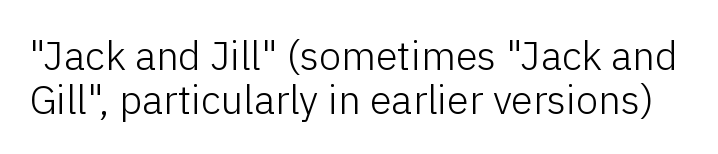
The image shows 40 px light sans-serif type, upright; set tight line spacing (1.09x), normal letter spacing, not underlined; low stroke contrast and a medium x-height.
